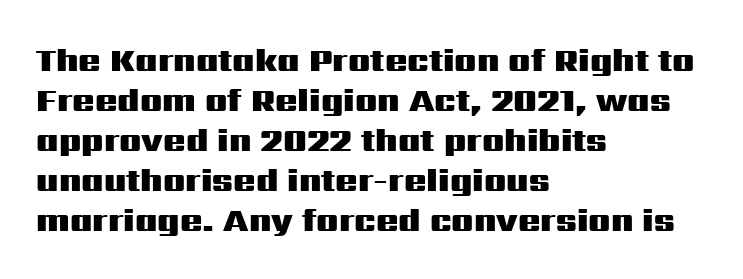
The image shows 33 px heavy, wide sans-serif type, upright; set left-aligned, line spacing 1.21x, normal letter spacing, not underlined; medium stroke contrast and a medium x-height.
